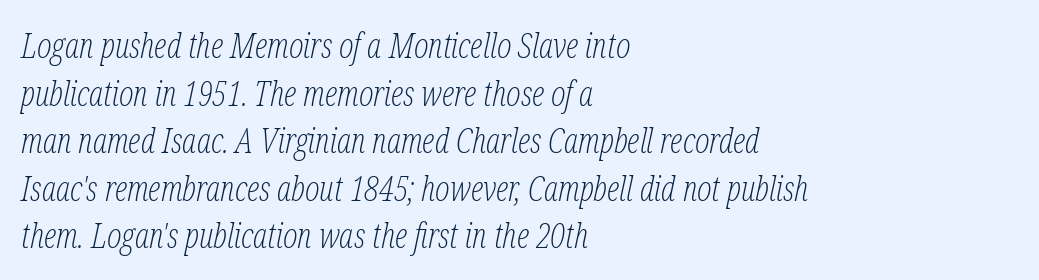
Q: Is the text bold? A: No.
Q: Is the text italic (slanted)? A: Yes, it leans right by about 12 degrees.
Q: Is the typeface a serif or a sans-serif typeface? A: Serif.
Q: Is the text underlined? A: No.
Q: How is the paragraph aligned? A: Left-aligned.
Q: Is the spacing between letters normal or unusually wide? A: Normal.
Q: Is the spacing between lines tight, normal or loose? A: Normal.
Q: Width (condensed, normal, or wide)? A: Condensed.
Q: Stroke contrast? A: Low.
Q: x-height? A: Medium.
Q: Monospaced? A: No.
